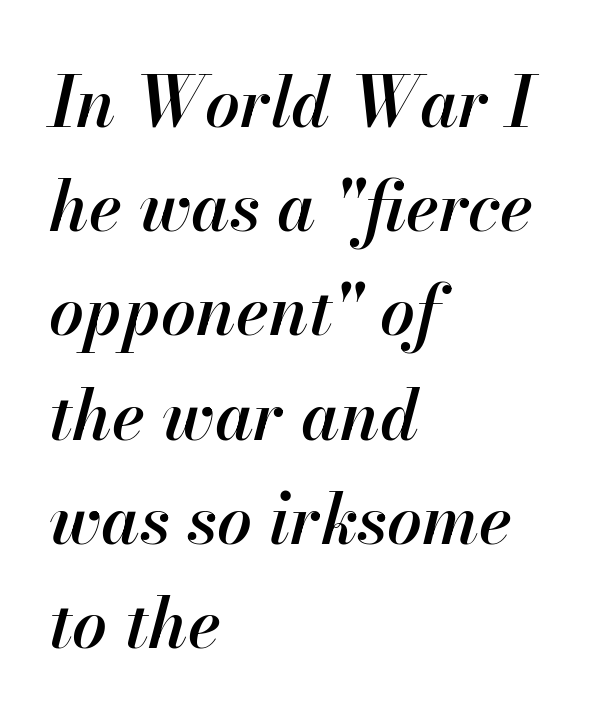
Q: Is the text bold? A: Semi-bold.
Q: Is the text italic (slanted)? A: Yes, it leans right by about 13 degrees.
Q: Is the text underlined? A: No.
Q: How is the paragraph aligned? A: Left-aligned.
Q: Is the spacing between letters normal or unusually wide? A: Normal.
Q: Is the spacing between lines tight, normal or loose? A: Normal.
Q: Width (condensed, normal, or wide)? A: Normal.
Q: Stroke contrast? A: High.
Q: x-height? A: Small.
Q: Monospaced? A: No.
